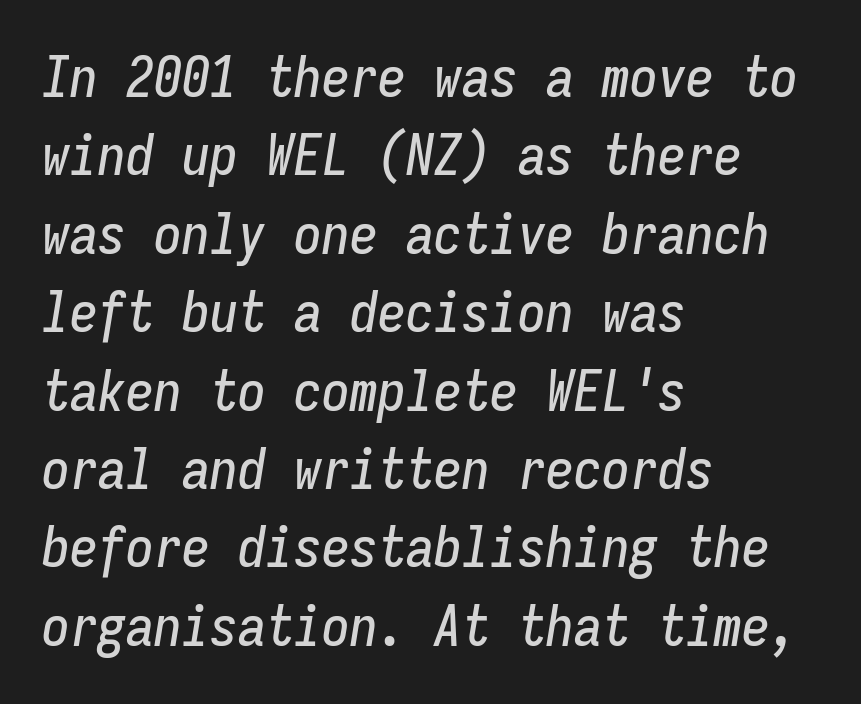
The image shows 56 px condensed type, italic (leaning right), monospaced; set left-aligned, normal line spacing (1.4x), normal letter spacing, not underlined; low stroke contrast and a medium x-height.
